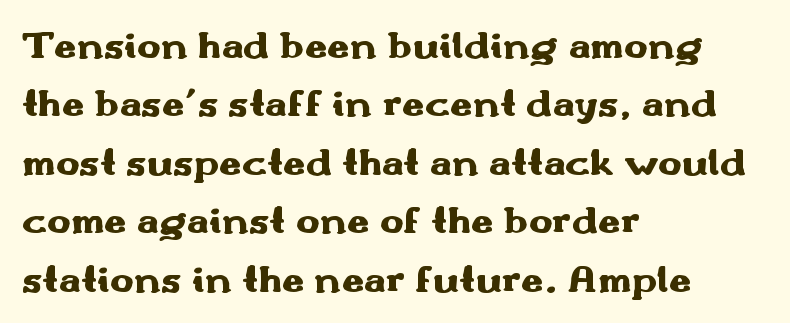
Q: Is the text bold? A: Yes.
Q: Is the text italic (slanted)? A: No, it is upright.
Q: Is the typeface a serif or a sans-serif typeface? A: Sans-serif.
Q: Is the text underlined? A: No.
Q: How is the paragraph aligned? A: Left-aligned.
Q: Is the spacing between letters normal or unusually wide? A: Normal.
Q: Is the spacing between lines tight, normal or loose? A: Normal.
Q: Width (condensed, normal, or wide)? A: Wide.
Q: Stroke contrast? A: Medium.
Q: x-height? A: Small.
Q: Monospaced? A: No.
